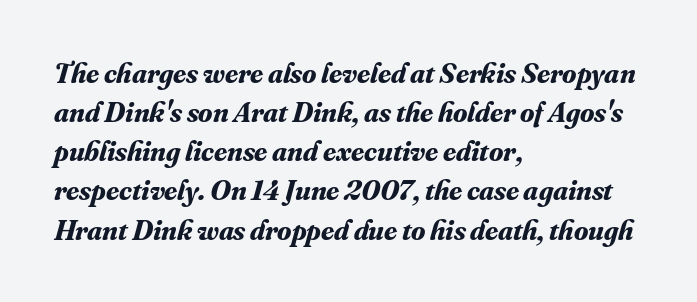
The image shows 29 px bold serif type, italic (leaning right); set left-aligned, normal line spacing (1.35x), normal letter spacing, not underlined; medium stroke contrast and a small x-height.
